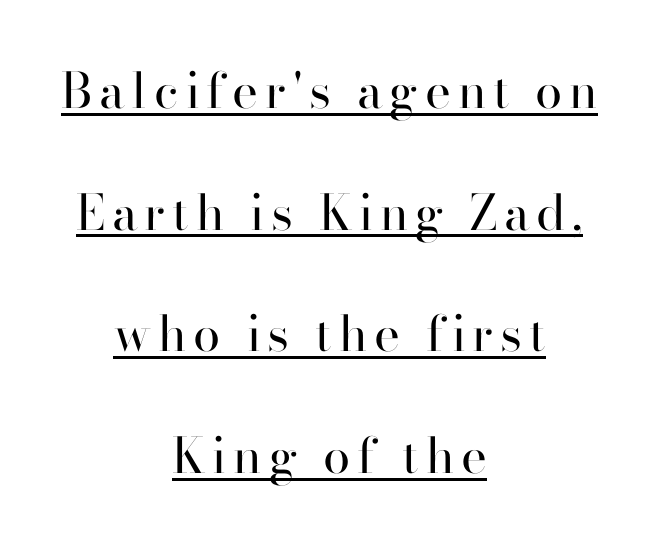
I'd call this a serif setting — the letters wear small feet. Underlining? Definitely there. Is this a heavy cut? Hardly; it is regular or lighter. One glance says open: line gaps are wider than usual.
